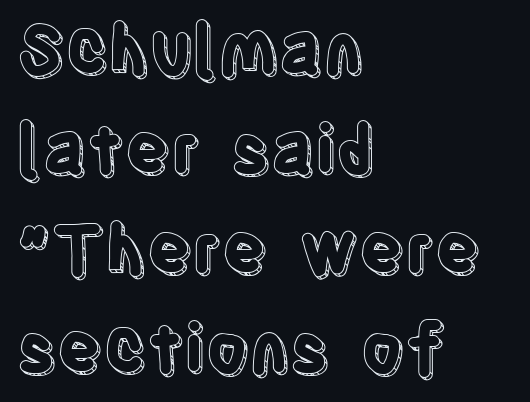
Honestly, the letter spacing is just normal — you wouldn't notice it. The space beneath each line is pristine and unruled. How would I describe the line gaps? Plain and ordinary. The type sits square on the baseline with zero lean.
